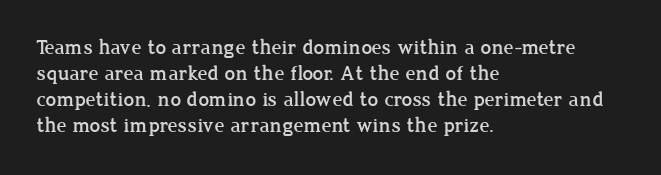
The image shows 21 px text type, upright; set left-aligned, line spacing 1.24x, normal letter spacing, not underlined.
